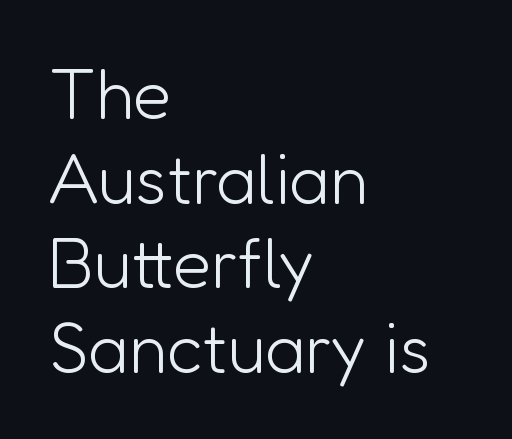
The image shows 70 px light sans-serif type, upright; set left-aligned, line spacing 1.21x, normal letter spacing, not underlined; low stroke contrast and a medium x-height.
